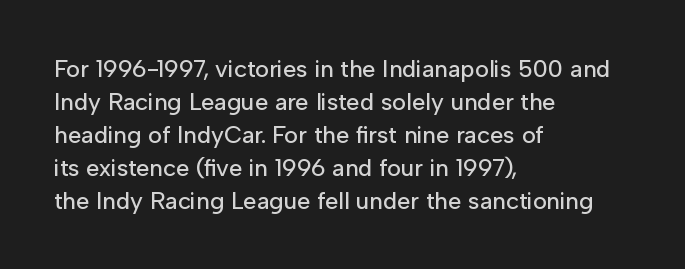
Q: Is the text italic (slanted)? A: No, it is upright.
Q: Is the text underlined? A: No.
Q: How is the paragraph aligned? A: Left-aligned.
Q: Is the spacing between letters normal or unusually wide? A: Normal.
Q: Is the spacing between lines tight, normal or loose? A: Normal.
